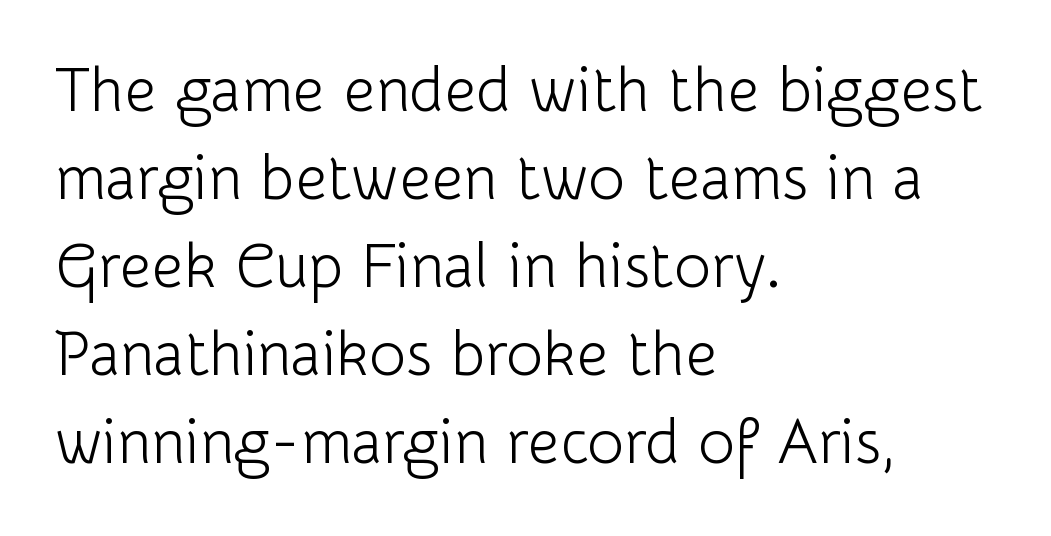
{"serif": "no", "italic": "no", "bold": "no", "weight": "light", "width": "normal", "stroke_contrast": "low", "x_height": "medium", "monospaced": "no", "underline": "no", "align": "left", "line_spacing": "normal", "line_spacing_ratio": 1.42, "letter_spacing": "normal", "letter_spacing_em": 0.0, "glyph_px": 62}
